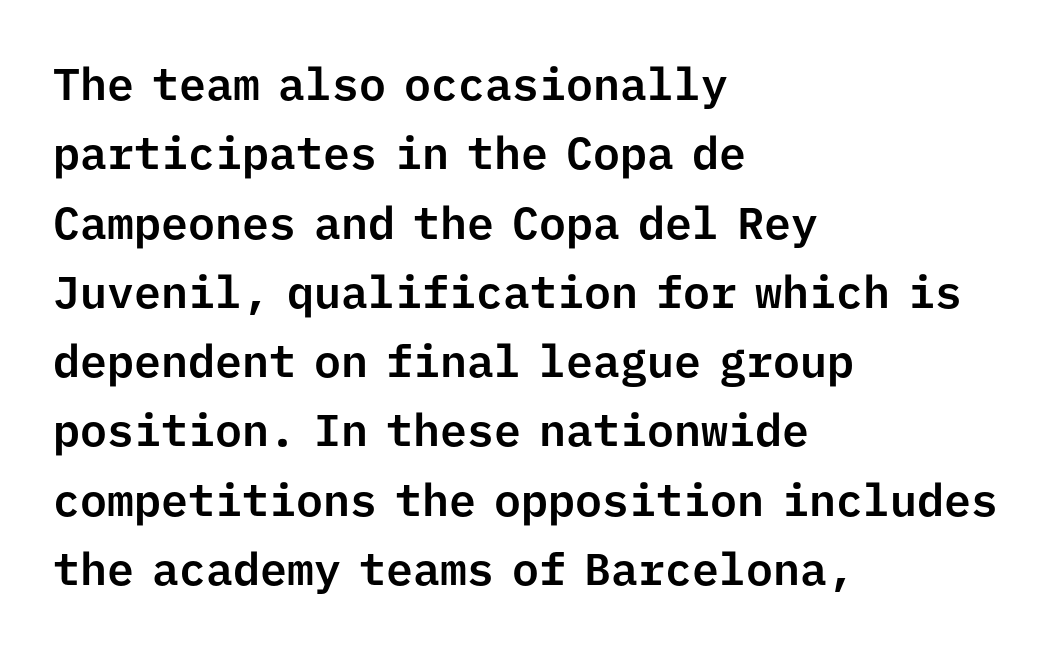
{"serif": "no", "italic": "no", "width": "normal", "stroke_contrast": "low", "x_height": "medium", "monospaced": "yes", "underline": "no", "align": "left", "line_spacing": "normal", "line_spacing_ratio": 1.54, "letter_spacing": "normal", "letter_spacing_em": 0.0, "glyph_px": 45}
